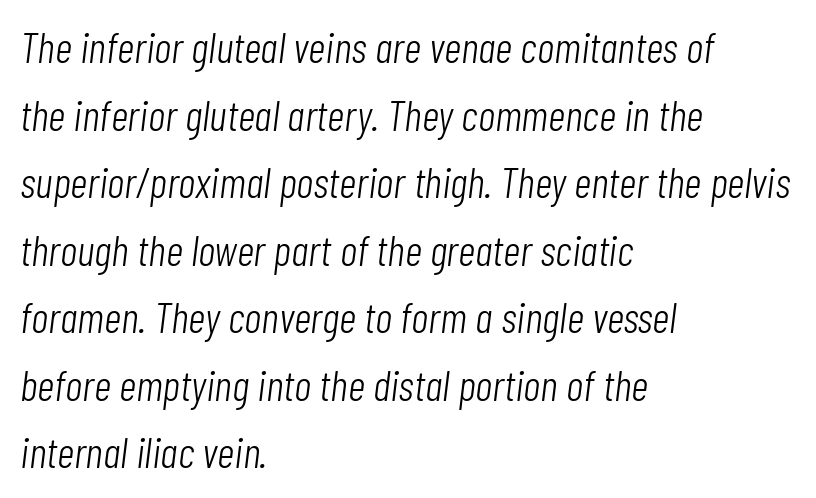
Notice how the stems are inclined rather than vertical — that's the hallmark of italics. Compared with typical body copy, the letter spacing here is the same. Regular leading. All the whitespace from short lines collects on the right.
